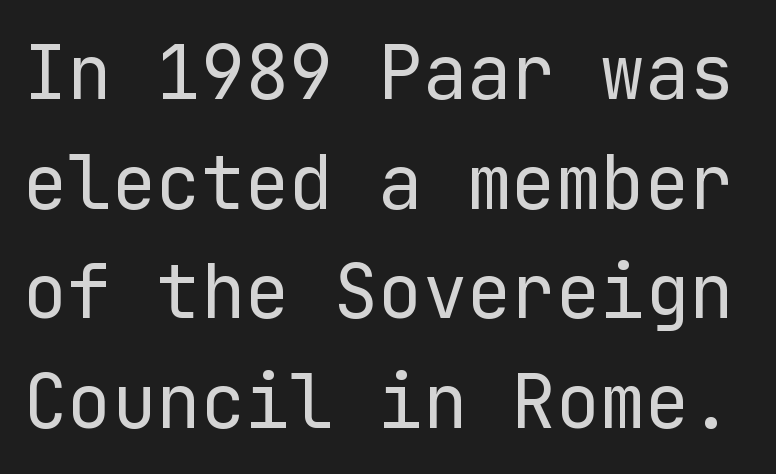
The image shows 74 px regular-weight sans-serif type, upright; set normal line spacing (1.48x), normal letter spacing, not underlined; low stroke contrast and a medium x-height.
